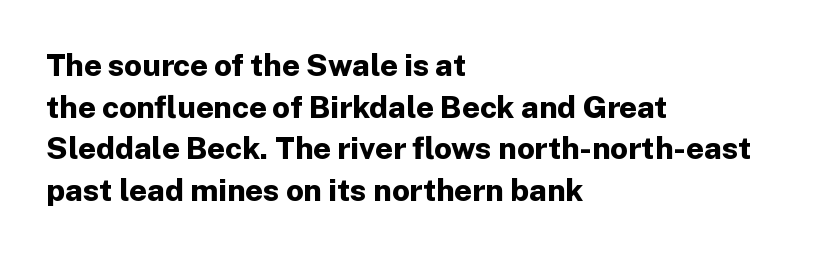
The image shows 31 px bold sans-serif type, upright; set left-aligned, normal line spacing (1.34x), normal letter spacing, not underlined; low stroke contrast and a medium x-height.
